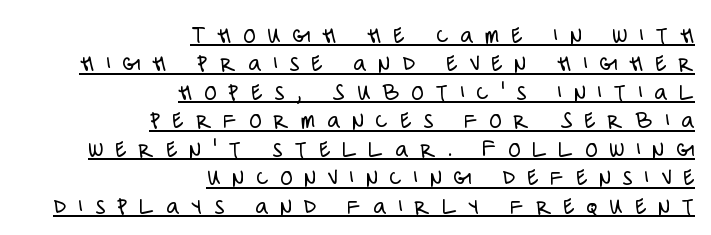
Line spacing here is tight. The rendering uses the underline text-decoration. Italic: no, the glyphs are upright roman. Short and long lines alike share a common ending point at right.
